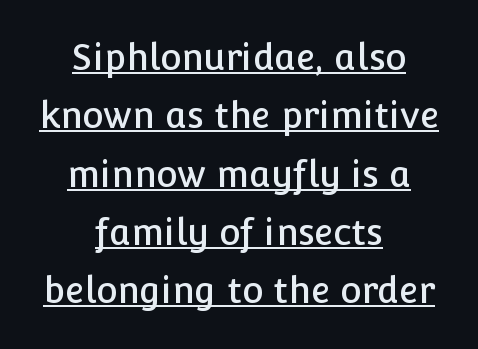
A centered setting, common on invitations and titles, is used for this passage. Baseline-to-baseline distance is the conventional proportion of letter height. The face used here appears with an underline applied. It's the straight-up-and-down kind of type. Do the characters align in a grid? No, the font is proportional. Is the letter spacing exaggerated? No — it looks like the ordinary default.
